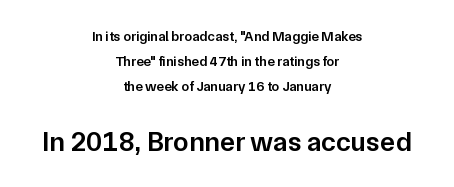
Do the characters align in a grid? No, the font is proportional. Does extra space separate the letters? No, they use regular spacing. The lower block of text is set noticeably larger than the block above it. The designer went with a sans here, leaving each stem footless. What weight is shown? A semibold, between regular and bold. Designer's note — italics off, roman on.
